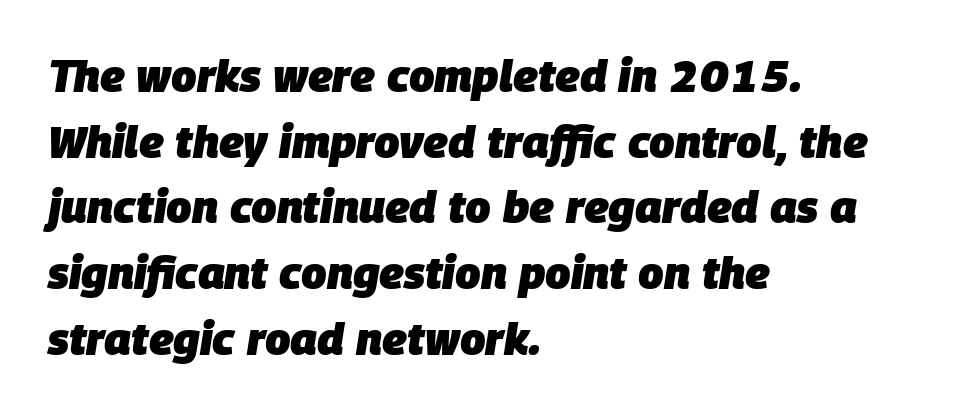
The ragged edge is on the right, which tells us the setting is flush left. Standard letterfit; no display-style spreading of the glyphs. Notice how descenders clear the ascenders below comfortably — that's standard leading. A clean baseline with only descenders dipping below it. Rendered with sloped, italic letterforms.
